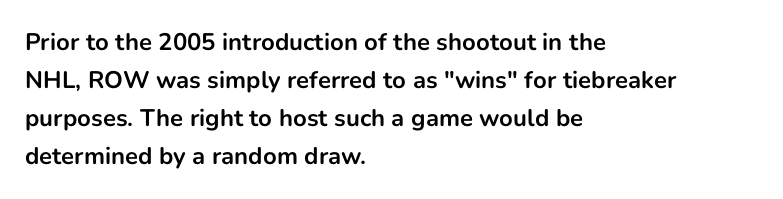
{"italic": "no", "bold": "yes", "underline": "no", "align": "left", "line_spacing": "normal", "line_spacing_ratio": 1.59, "letter_spacing": "normal", "letter_spacing_em": 0.0, "glyph_px": 24}
